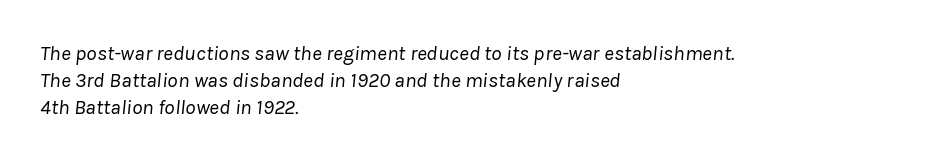
Q: Is the text bold? A: No.
Q: Is the text italic (slanted)? A: Yes, it leans right by about 8 degrees.
Q: Is the text underlined? A: No.
Q: How is the paragraph aligned? A: Left-aligned.
Q: Is the spacing between letters normal or unusually wide? A: Normal.
Q: Is the spacing between lines tight, normal or loose? A: Normal.
